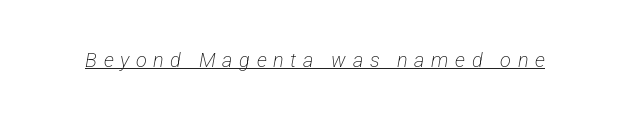
Q: Is the text bold? A: No.
Q: Is the text underlined? A: Yes.
Q: Is the spacing between letters normal or unusually wide? A: Unusually wide.
